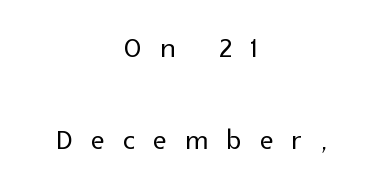
The image shows 37 px sans-serif type, upright; set centered, loose line spacing (2.49x), unusually wide letter spacing (+0.5 em), not underlined; a medium x-height.
